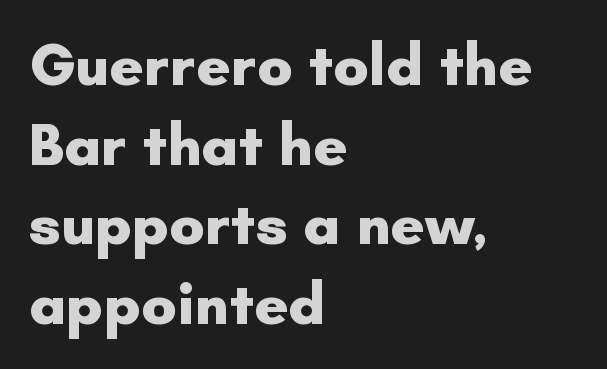
Q: Is the text bold? A: Yes.
Q: Is the text italic (slanted)? A: No, it is upright.
Q: Is the typeface a serif or a sans-serif typeface? A: Sans-serif.
Q: Is the text underlined? A: No.
Q: How is the paragraph aligned? A: Left-aligned.
Q: Is the spacing between letters normal or unusually wide? A: Normal.
Q: Is the spacing between lines tight, normal or loose? A: Normal.
Q: Width (condensed, normal, or wide)? A: Normal.
Q: Stroke contrast? A: Low.
Q: x-height? A: Small.
Q: Monospaced? A: No.
